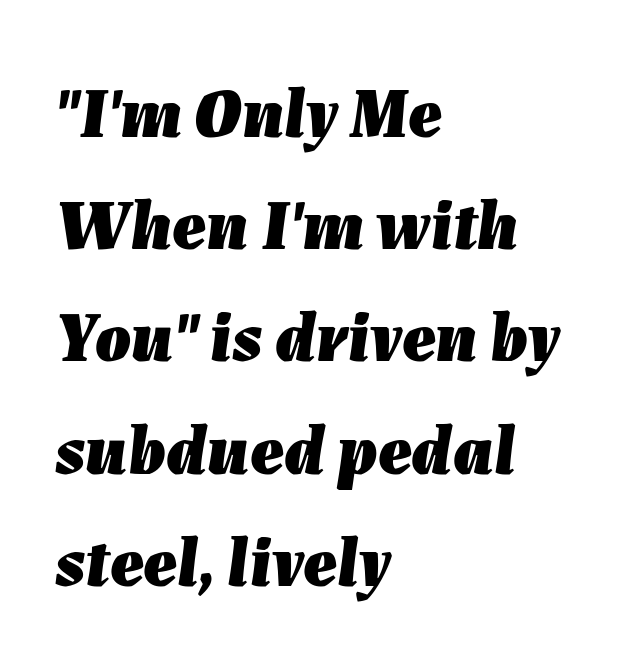
Q: Is the text bold? A: Yes.
Q: Is the text italic (slanted)? A: Yes, it leans right by about 7 degrees.
Q: Is the text underlined? A: No.
Q: How is the paragraph aligned? A: Left-aligned.
Q: Is the spacing between letters normal or unusually wide? A: Normal.
Q: Is the spacing between lines tight, normal or loose? A: Normal.
Q: Width (condensed, normal, or wide)? A: Normal.
Q: Stroke contrast? A: Low.
Q: x-height? A: Medium.
Q: Monospaced? A: No.
